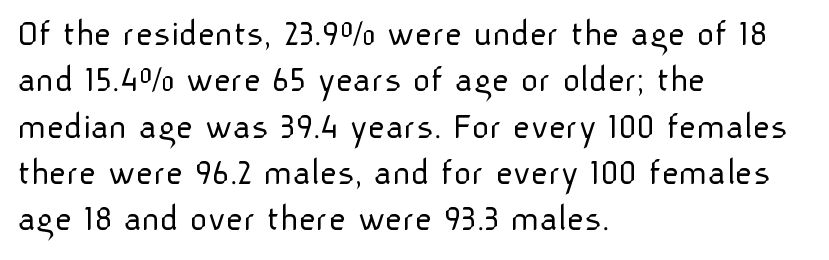
The image shows 38 px light sans-serif type, upright; set left-aligned, line spacing 1.22x, normal letter spacing, not underlined; low stroke contrast and a medium x-height.
